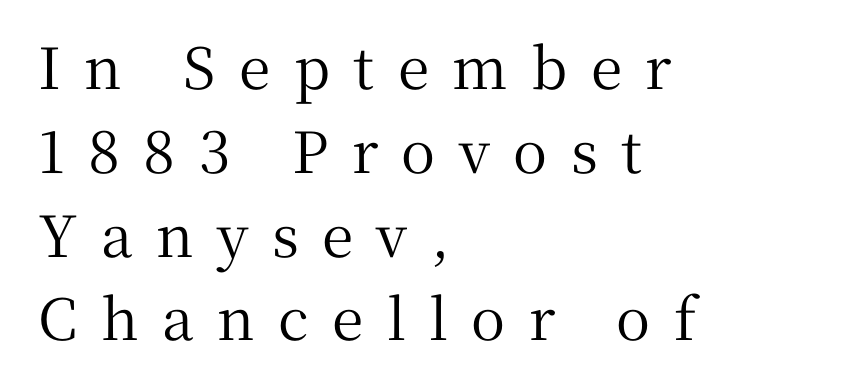
The lines sit at an ordinary, default distance from one another. The string is rendered with underlining switched off. Left-aligned paragraph, ragged on the right. Serifs: yes, visible at the terminals of the letterforms. The lettering holds an erect, upright posture throughout. There is plenty of visible air inserted between adjacent glyphs.
